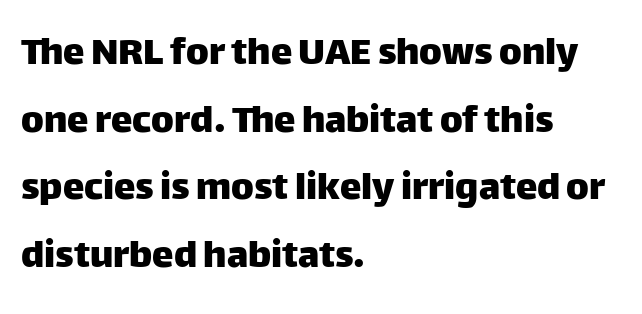
{"serif": "no", "italic": "no", "width": "normal", "stroke_contrast": "low", "x_height": "large", "monospaced": "no", "underline": "no", "align": "left", "line_spacing": "normal", "line_spacing_ratio": 1.57, "letter_spacing": "normal", "letter_spacing_em": 0.0, "glyph_px": 43}
